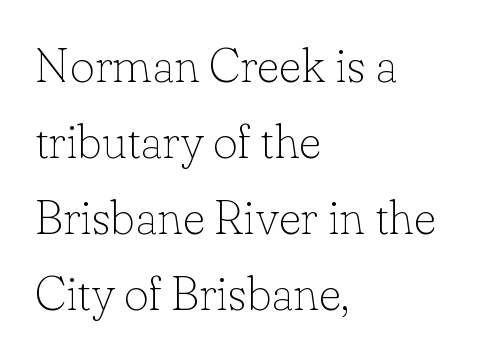
{"serif": "yes", "italic": "no", "bold": "no", "weight": "thin", "width": "normal", "stroke_contrast": "low", "x_height": "small", "monospaced": "no", "underline": "no", "align": "left", "line_spacing": "normal", "line_spacing_ratio": 1.58, "letter_spacing": "normal", "letter_spacing_em": 0.0, "glyph_px": 48}
